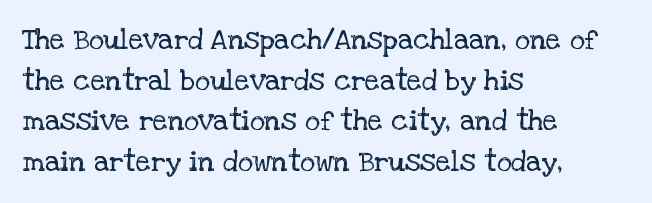
The characters display serif detailing at their extremities. This rendering uses left alignment, leaving the right contour irregular. Caption: standard tracking, unaltered. Letters have the restrained weight of plain body copy at most. Designer's note — italics off, roman on.
